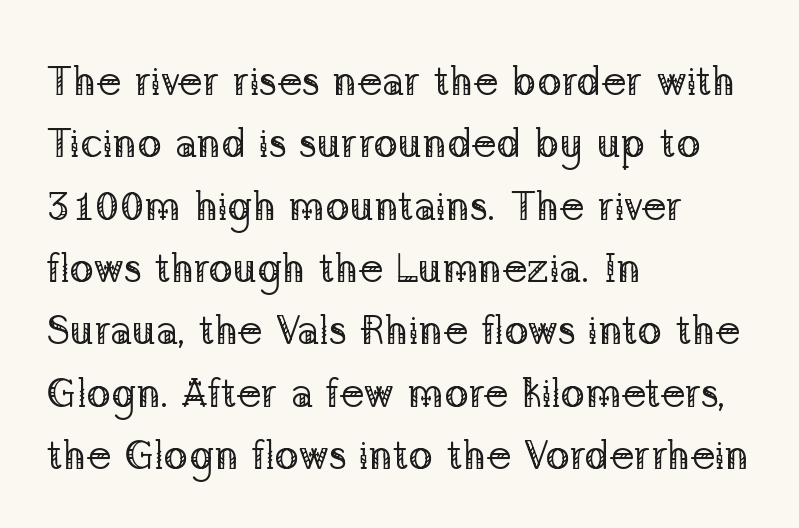
The vertical gap from one line to the next is medium. These lines stack with their left ends in a neat column. Ink coverage per letter is moderate at most. The rendering uses natural spacing where letterforms have individual widths.
